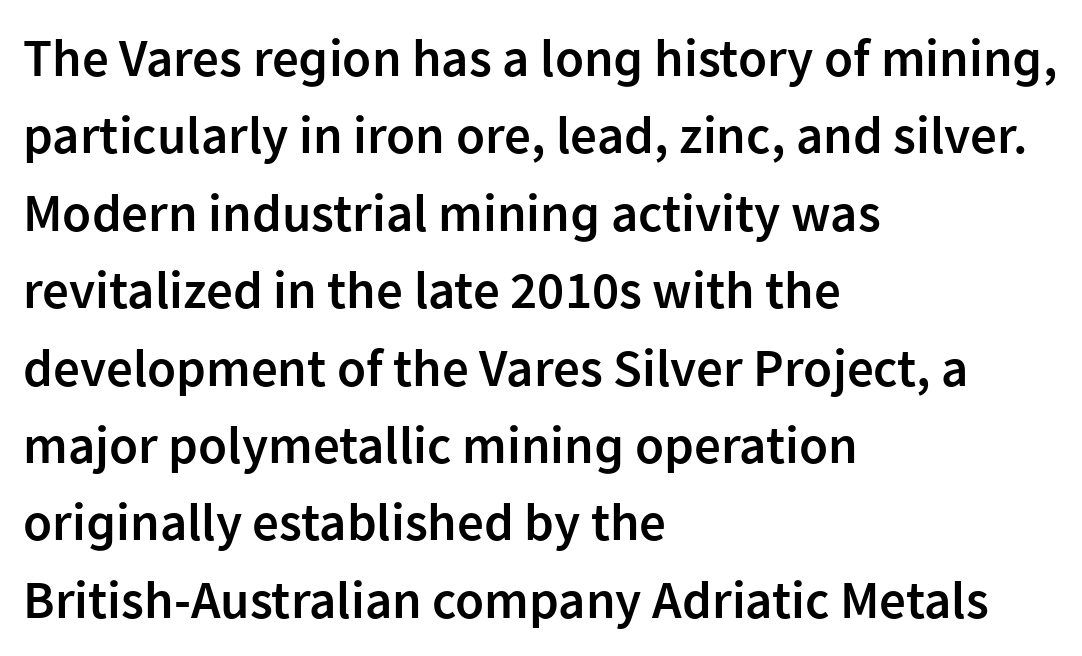
The image shows 53 px semibold sans-serif type, upright; set left-aligned, normal line spacing (1.46x), normal letter spacing, not underlined; low stroke contrast and a medium x-height.
